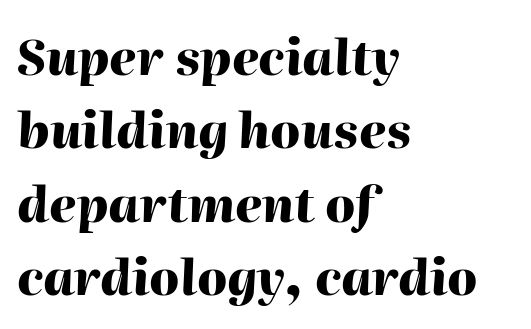
The image shows 49 px heavy type, italic (leaning right); set left-aligned, normal line spacing (1.5x), normal letter spacing, not underlined; high stroke contrast and a medium x-height.
